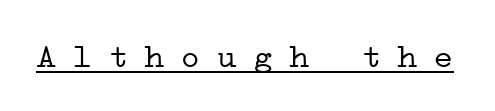
Stroke thickness stays within the range of a standard reading face or lighter. Every character sits straight up, as roman type does. A baseline rule has been typeset under these characters. I'd call this a serif setting — the letters wear small feet. The passage shown has open, widely tracked lettering throughout.
